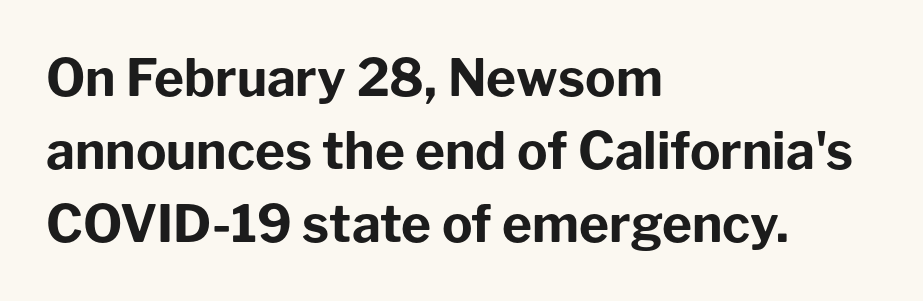
{"serif": "no", "italic": "no", "bold": "yes", "weight": "bold", "width": "normal", "stroke_contrast": "low", "x_height": "medium", "monospaced": "no", "underline": "no", "align": "left", "line_spacing": "normal", "line_spacing_ratio": 1.43, "letter_spacing": "normal", "letter_spacing_em": 0.0, "glyph_px": 51}
